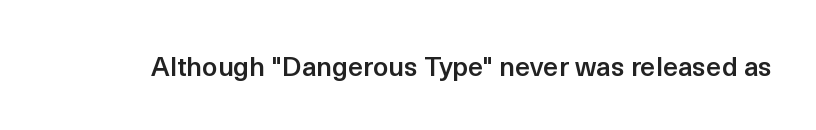
Honestly, the letter spacing is just normal — you wouldn't notice it. Only glyphs here, with clear space below each row. The typography opts for an upright posture over an oblique one. Set as a demibold, roughly 600 on the weight scale.
